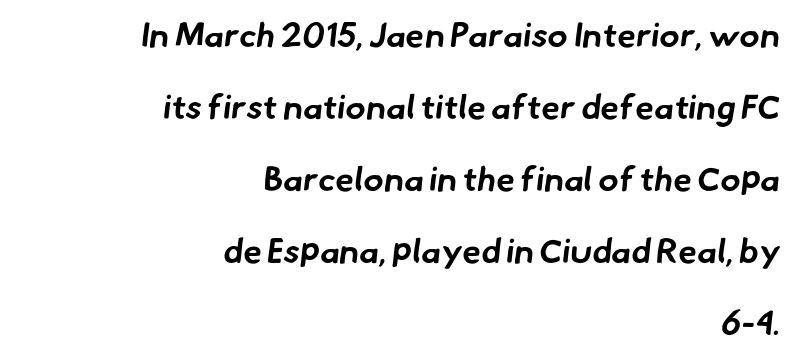
The image shows 34 px bold sans-serif type; set right-aligned, loose line spacing (2.12x), normal letter spacing, not underlined; low stroke contrast and a small x-height.
